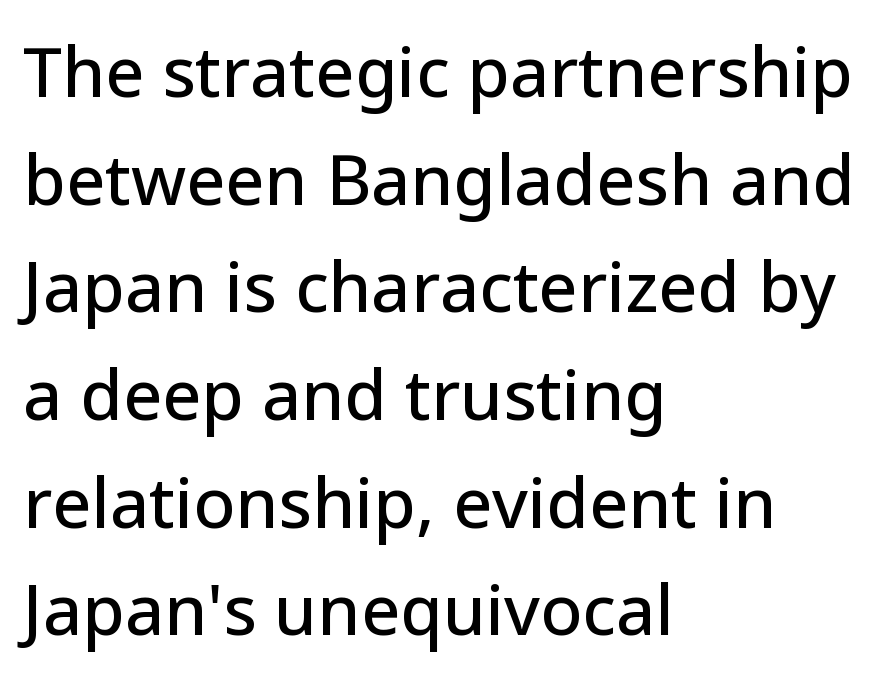
The axis of the letterforms is exactly vertical. Nobody drew a line under any word here. The designer went with a sans here, leaving each stem footless. Honestly, the letter spacing is just normal — you wouldn't notice it. Line starts are locked; line ends wander. The face used here is proportionally spaced, like ordinary book or web type.
